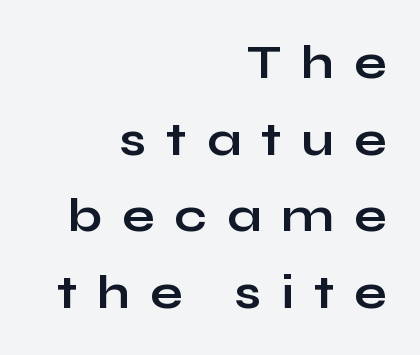
Regarding leading, the lines here are spaced in the standard way. The strip under each line holds only bare page. Between one letter and the next there's a generous, obvious gap. The type family on display is of the sans-serif kind. The glyphs have the mass of a bold cut. Posture: vertical.
